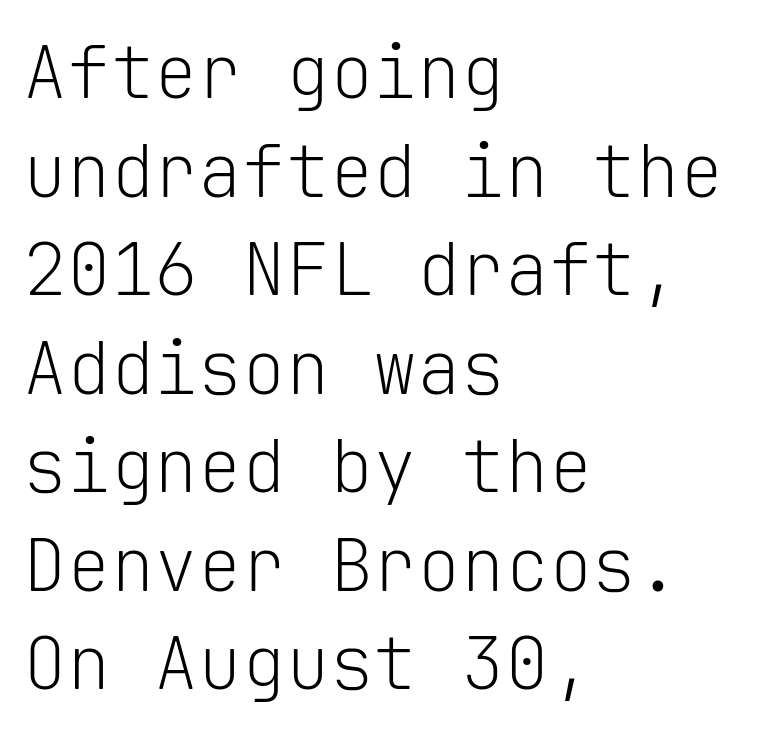
{"serif": "no", "italic": "no", "bold": "no", "weight": "light", "width": "normal", "stroke_contrast": "low", "x_height": "medium", "monospaced": "yes", "underline": "no", "align": "left", "line_spacing": "normal", "line_spacing_ratio": 1.35, "letter_spacing": "normal", "letter_spacing_em": 0.0, "glyph_px": 73}
